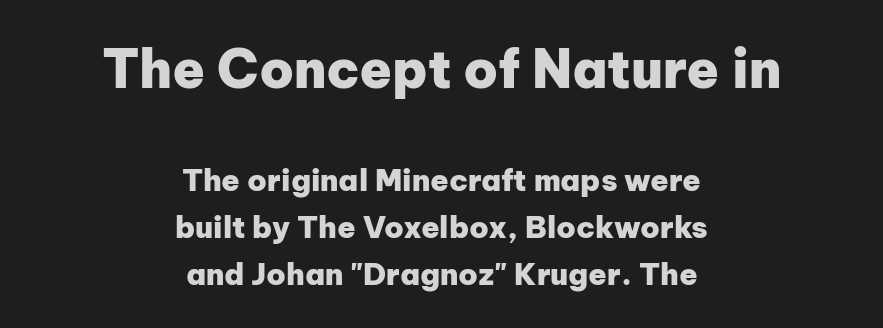
Q: Is the text bold? A: Yes.
Q: Is the text italic (slanted)? A: No, it is upright.
Q: Is the typeface a serif or a sans-serif typeface? A: Sans-serif.
Q: Is the text underlined? A: No.
Q: How is the paragraph aligned? A: Centered.
Q: Is the spacing between letters normal or unusually wide? A: Normal.
Q: Is the spacing between lines tight, normal or loose? A: Normal.
Q: Which block of text is set in a larger size, the first (top) or the second (bottom)? A: The first (top) one.
Q: Width (condensed, normal, or wide)? A: Normal.
Q: Stroke contrast? A: Low.
Q: x-height? A: Medium.
Q: Monospaced? A: No.
